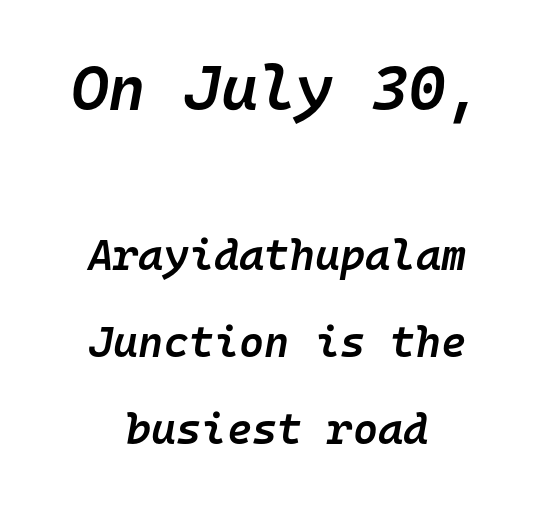
Q: Is the text bold? A: Semi-bold.
Q: Is the text italic (slanted)? A: Yes, it leans right by about 10 degrees.
Q: Is the text underlined? A: No.
Q: How is the paragraph aligned? A: Centered.
Q: Is the spacing between letters normal or unusually wide? A: Normal.
Q: Is the spacing between lines tight, normal or loose? A: Loose.
Q: Which block of text is set in a larger size, the first (top) or the second (bottom)? A: The first (top) one.
Q: Width (condensed, normal, or wide)? A: Normal.
Q: Stroke contrast? A: Low.
Q: x-height? A: Medium.
Q: Monospaced? A: Yes.
